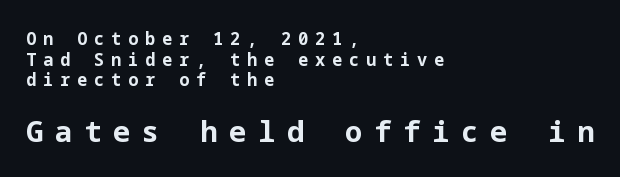
Typesetter's note: full bold, strokes at maximum text heaviness. The font family rendered here belongs to the sans-serif group. One-word summary of the alignment: left. Posture: vertical. Loose tracking; the words dissolve into strings of separated letters. Which of the two is more prominent by size? The second, at the bottom.
